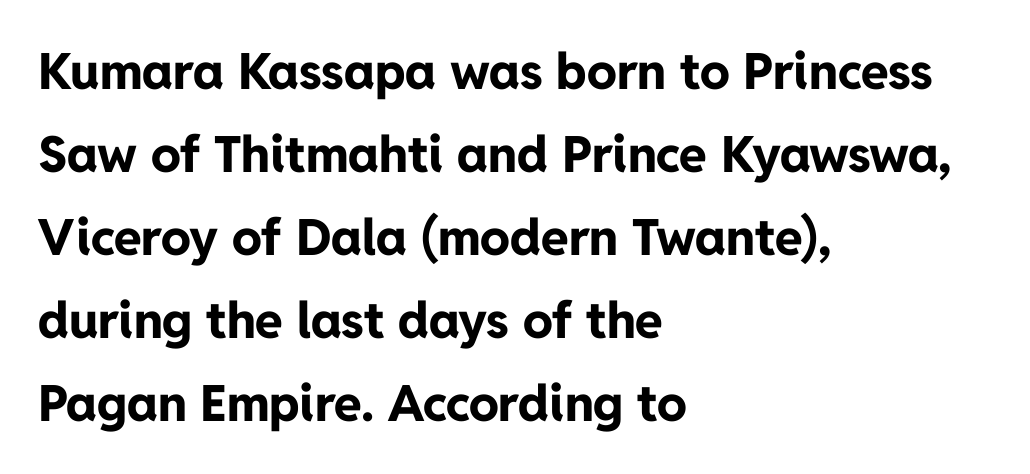
Compared with typical paragraphs, the rows here are spaced about the same. You could call the tracking neutral — neither tight nor loose. Is this a fixed-width face? No — the glyphs have proportional, varying widths. You can tell it's not italic because the verticals are truly vertical. I'd call this a sans setting — the letters go barefoot.
